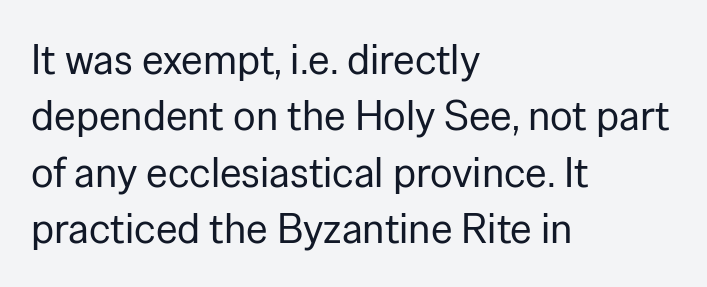
Examine the stroke ends and you'll find no serifs. A typesetter would call this proportional, since set widths differ per character. Lines of text with bare space underneath. In terms of letterspacing, this is plain default setting. One glance says typical: line gaps are just what's usual.
